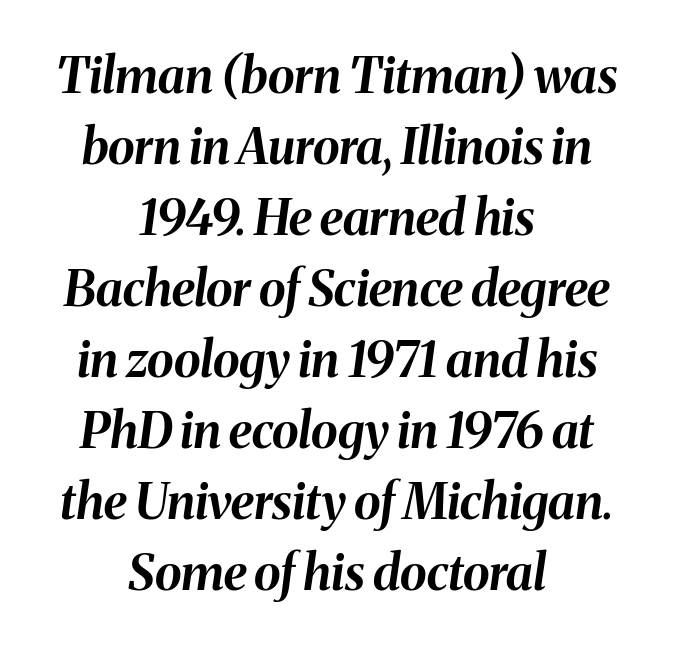
The image shows 49 px bold type, italic (leaning right); set centered, normal line spacing (1.45x), normal letter spacing, not underlined; medium stroke contrast and a medium x-height.
